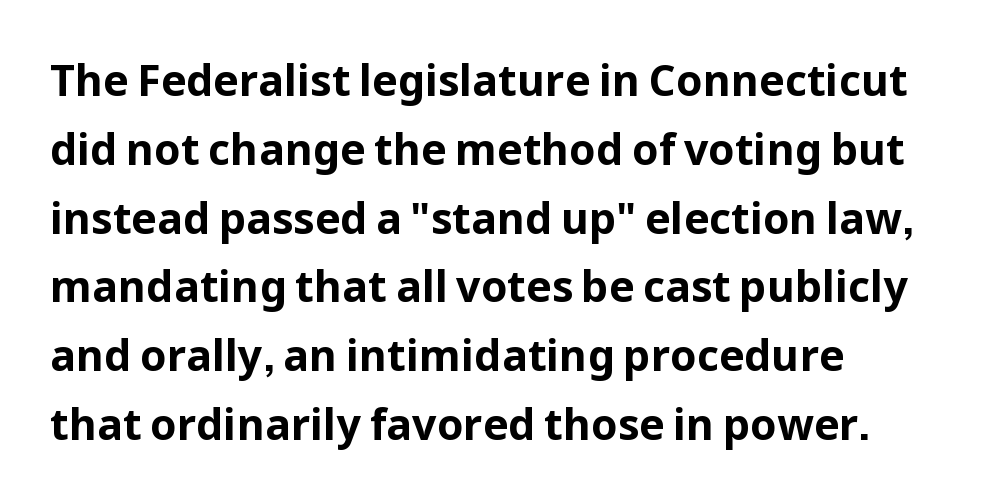
Students, this is bold: see how much ink each stroke carries. In terms of letterform style, serifs are entirely absent. The glyphs are unaccompanied by any horizontal stroke below them. When letters stand straight like this, we call the style roman or upright.
